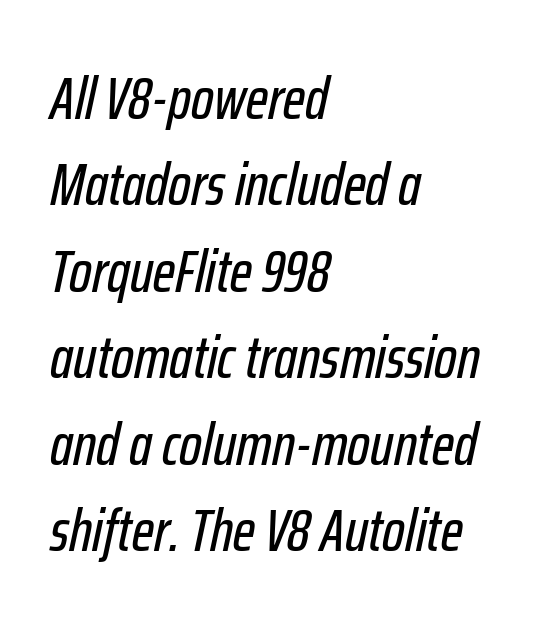
{"italic": "yes", "lean": "right", "slant_degrees": 12, "width": "condensed", "stroke_contrast": "low", "x_height": "medium", "monospaced": "no", "underline": "no", "align": "left", "line_spacing": "normal", "line_spacing_ratio": 1.44, "letter_spacing": "normal", "letter_spacing_em": 0.0, "glyph_px": 60}
